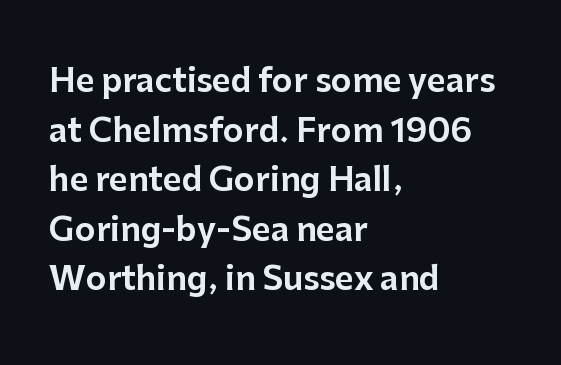
Q: Is the text italic (slanted)? A: No, it is upright.
Q: Is the typeface a serif or a sans-serif typeface? A: Sans-serif.
Q: Is the text underlined? A: No.
Q: How is the paragraph aligned? A: Left-aligned.
Q: Is the spacing between letters normal or unusually wide? A: Normal.
Q: Is the spacing between lines tight, normal or loose? A: Normal.
Q: Width (condensed, normal, or wide)? A: Normal.
Q: Stroke contrast? A: Low.
Q: x-height? A: Medium.
Q: Monospaced? A: No.
